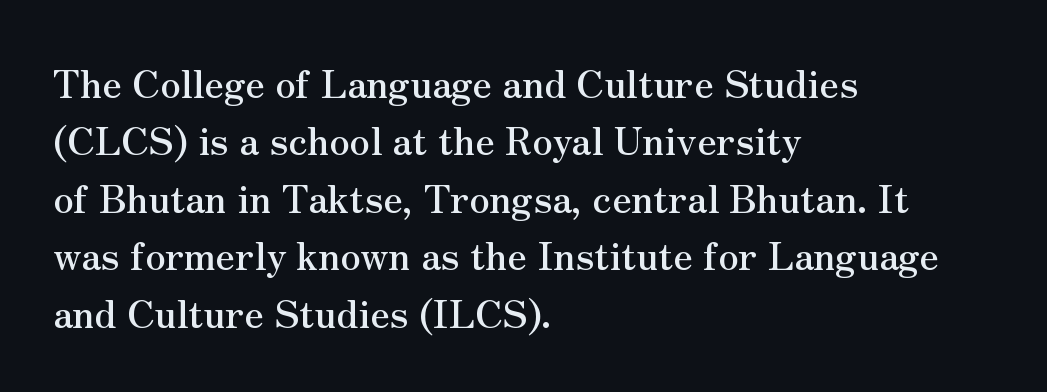
The image shows 38 px serif type, upright; set left-aligned, normal line spacing (1.51x), normal letter spacing, not underlined; medium stroke contrast and a small x-height.
